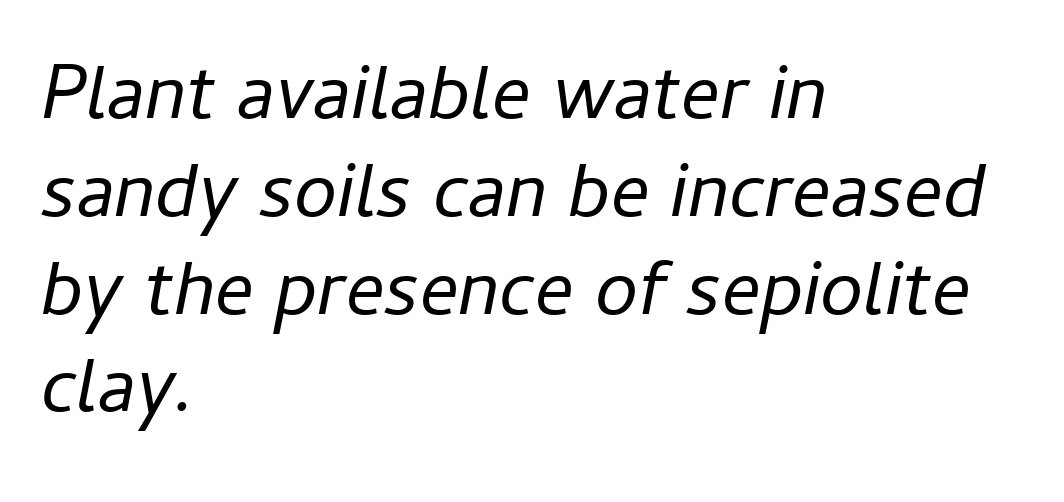
The image shows 77 px regular-weight type, italic (leaning right); set left-aligned, normal line spacing (1.27x), normal letter spacing, not underlined; low stroke contrast and a medium x-height.
